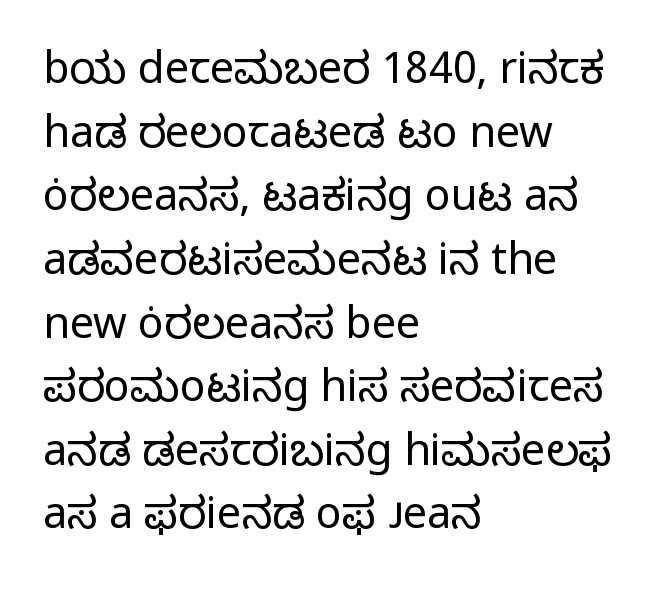
Q: Is the text bold? A: No.
Q: Is the text italic (slanted)? A: No, it is upright.
Q: Is the typeface a serif or a sans-serif typeface? A: Sans-serif.
Q: Is the text underlined? A: No.
Q: How is the paragraph aligned? A: Left-aligned.
Q: Is the spacing between letters normal or unusually wide? A: Normal.
Q: Is the spacing between lines tight, normal or loose? A: Normal.
Q: Width (condensed, normal, or wide)? A: Normal.
Q: Stroke contrast? A: Low.
Q: x-height? A: Medium.
Q: Monospaced? A: No.
